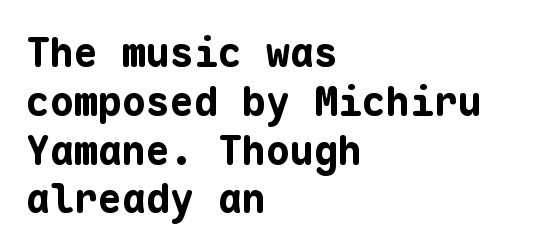
{"serif": "no", "italic": "no", "bold": "yes", "weight": "bold", "width": "normal", "stroke_contrast": "low", "x_height": "medium", "monospaced": "yes", "underline": "no", "align": "left", "line_spacing_ratio": 1.22, "letter_spacing": "normal", "letter_spacing_em": 0.0, "glyph_px": 40}
